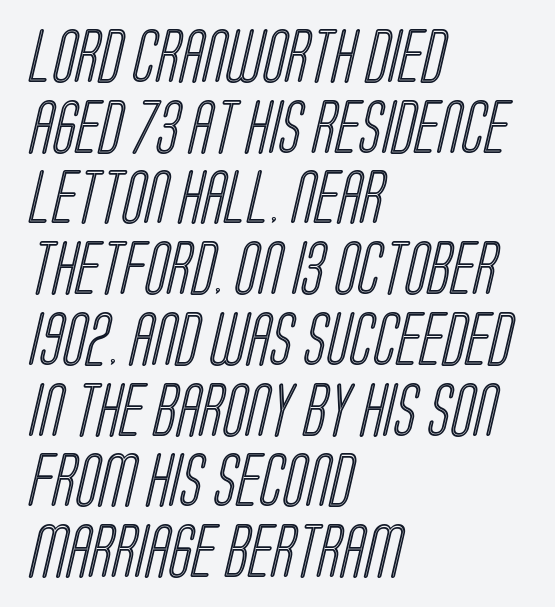
The passage shown is not underscored anywhere. The rows are spaced the way most documents space them. Varying glyph widths throughout — classic text-font behaviour. Characters follow at the spacing the type designer built in.
